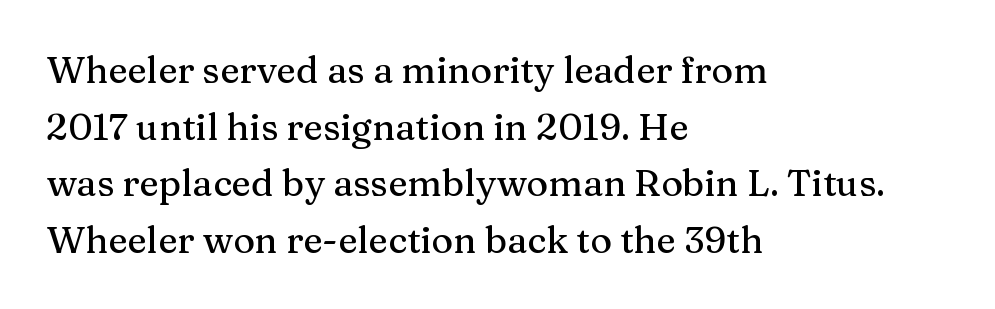
The image shows 37 px serif type, upright; set left-aligned, normal line spacing (1.53x), normal letter spacing, not underlined; medium stroke contrast and a medium x-height.
